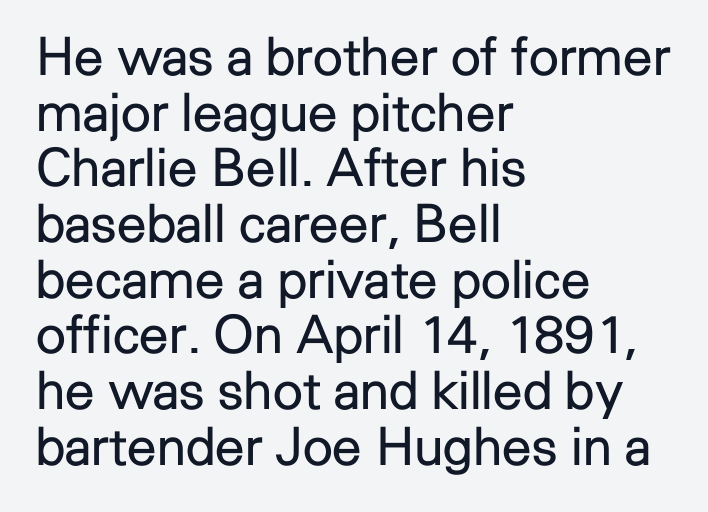
The image shows 53 px regular-weight sans-serif type, upright; set left-aligned, tight line spacing (1.05x), normal letter spacing, not underlined; low stroke contrast and a medium x-height.
